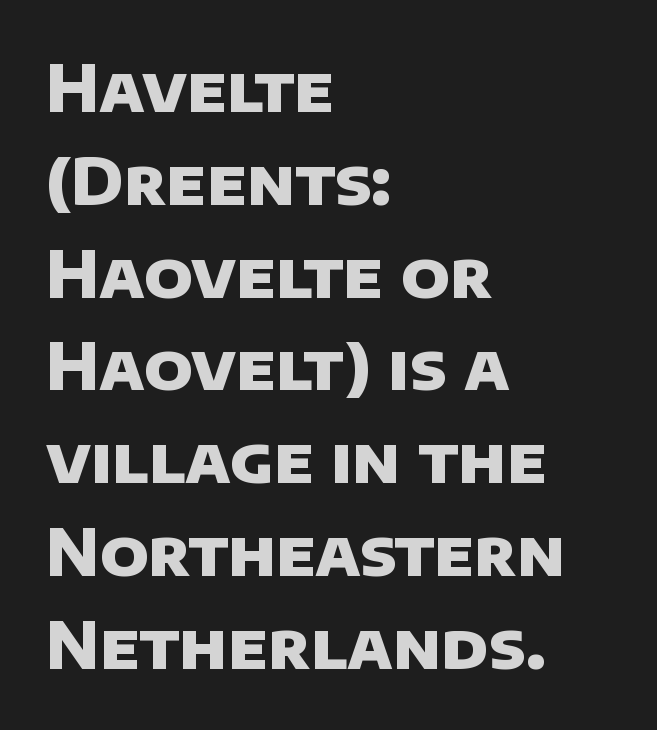
The image shows 64 px heavy sans-serif type; set left-aligned, normal line spacing (1.45x), normal letter spacing, not underlined; low stroke contrast and a large x-height.
